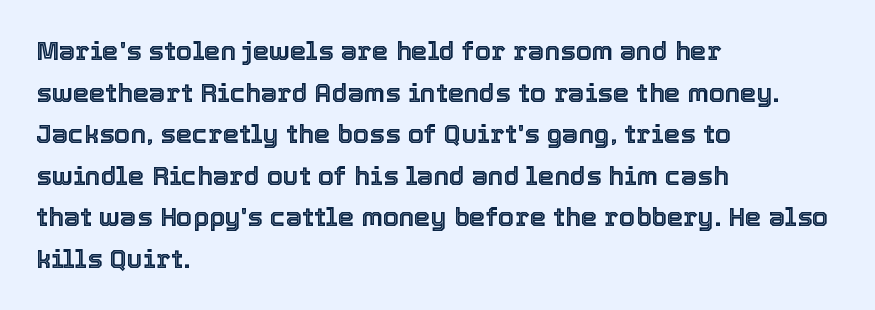
{"italic": "no", "underline": "no", "align": "left", "line_spacing": "normal", "line_spacing_ratio": 1.6, "letter_spacing": "normal", "letter_spacing_em": 0.0, "glyph_px": 26}
